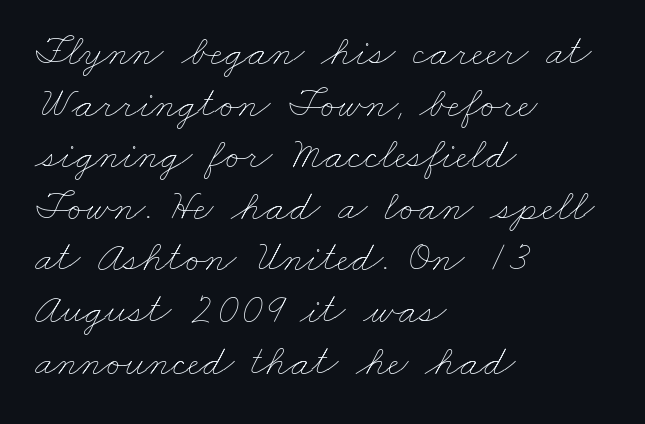
Q: Is the text bold? A: No.
Q: Is the text underlined? A: No.
Q: How is the paragraph aligned? A: Left-aligned.
Q: Is the spacing between letters normal or unusually wide? A: Normal.
Q: Width (condensed, normal, or wide)? A: Wide.
Q: Stroke contrast? A: Low.
Q: x-height? A: Small.
Q: Monospaced? A: No.
